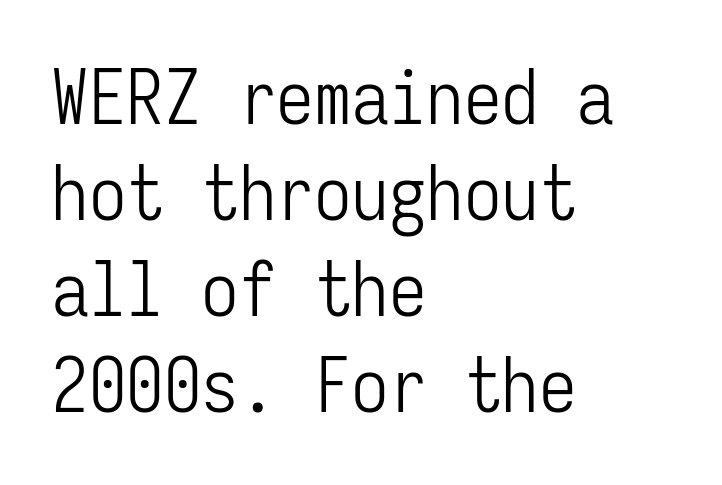
The image shows 75 px light, condensed sans-serif type, upright, monospaced; set left-aligned, normal line spacing (1.28x), normal letter spacing, not underlined; low stroke contrast and a medium x-height.
